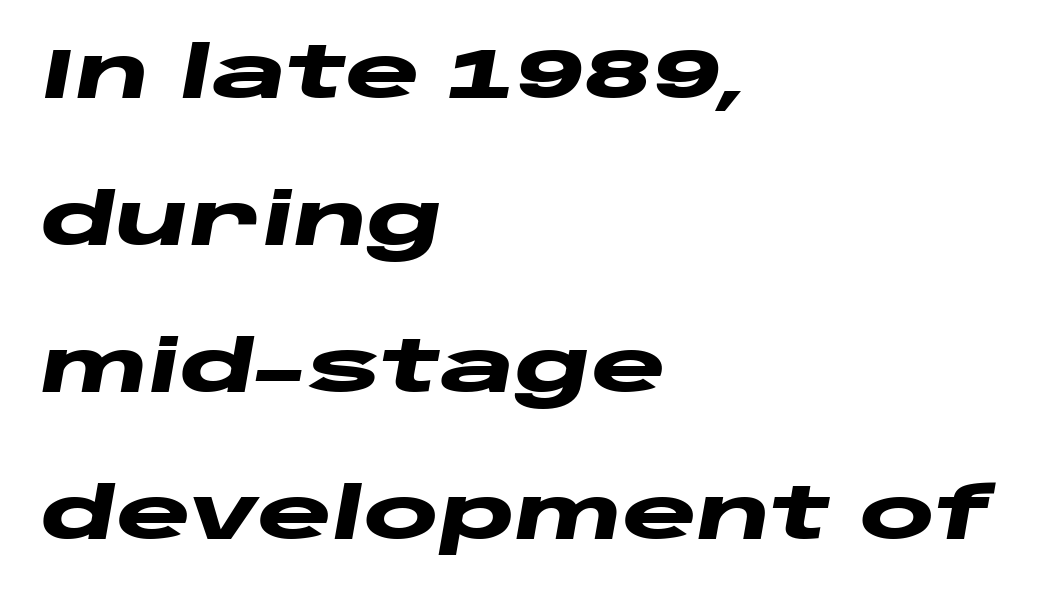
These lines were composed using italics. What stands out about the letter spacing? Nothing — it is the standard amount. Where is the straight margin? On the left. The passage shown is typed in a proportional face where columns would drift. Descenders hang freely into open space. A typesetter would call this leading open, well beyond the default.
